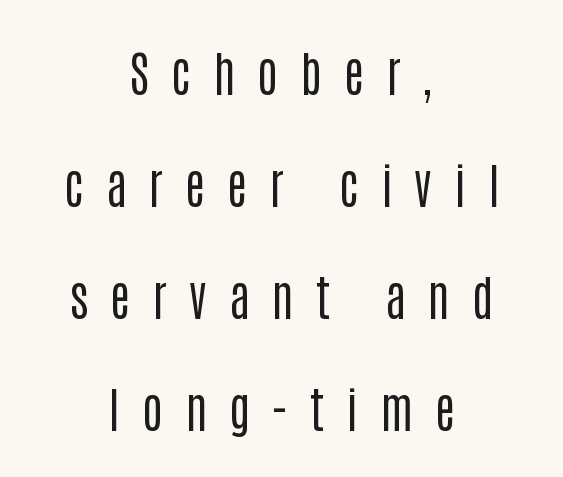
The image shows 48 px regular-weight, condensed sans-serif type, upright; set centered, loose line spacing (2.33x), unusually wide letter spacing (+0.46 em), not underlined; low stroke contrast and a large x-height.
